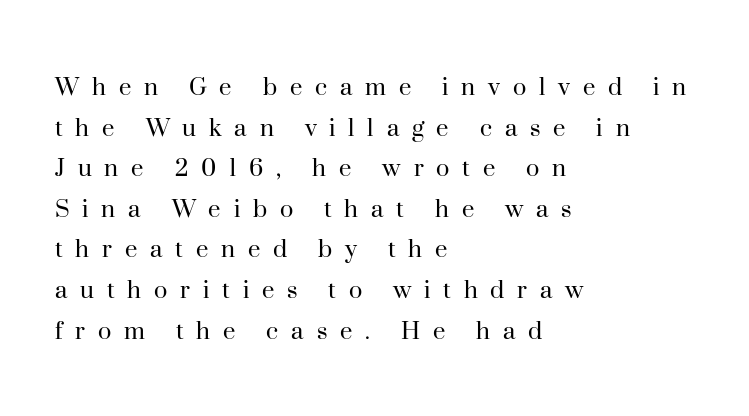
Q: Is the text bold? A: No.
Q: Is the text italic (slanted)? A: No, it is upright.
Q: Is the typeface a serif or a sans-serif typeface? A: Serif.
Q: Is the text underlined? A: No.
Q: How is the paragraph aligned? A: Left-aligned.
Q: Is the spacing between letters normal or unusually wide? A: Unusually wide.
Q: Is the spacing between lines tight, normal or loose? A: Normal.
Q: Width (condensed, normal, or wide)? A: Normal.
Q: Stroke contrast? A: High.
Q: x-height? A: Small.
Q: Monospaced? A: No.
